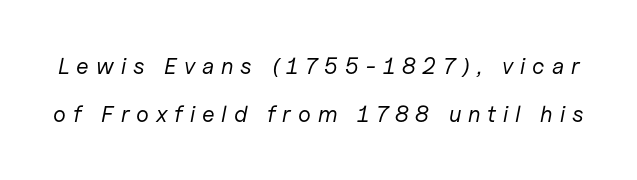
Q: Is the text bold? A: No.
Q: Is the text italic (slanted)? A: Yes, it leans right by about 11 degrees.
Q: Is the text underlined? A: No.
Q: Is the spacing between letters normal or unusually wide? A: Unusually wide.
Q: Is the spacing between lines tight, normal or loose? A: Loose.
